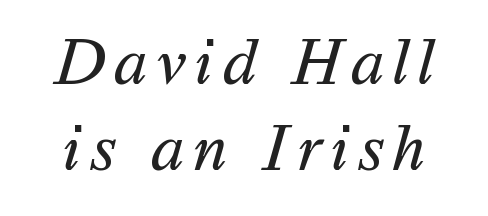
Nobody drew a line under any word here. Type style note: lacks serifs. These lines are rendered in a variable-pitch font. The weight tops out at a normal text grade. The space between consecutive lines is moderate.
